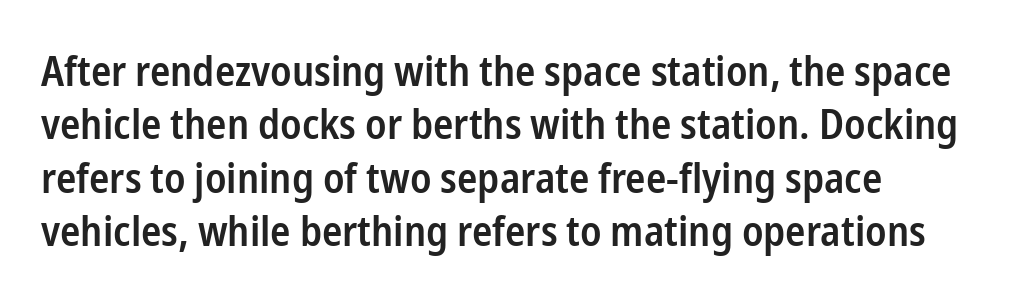
The image shows 42 px semibold, condensed sans-serif type, upright; set left-aligned, normal line spacing (1.27x), normal letter spacing, not underlined; low stroke contrast and a medium x-height.
